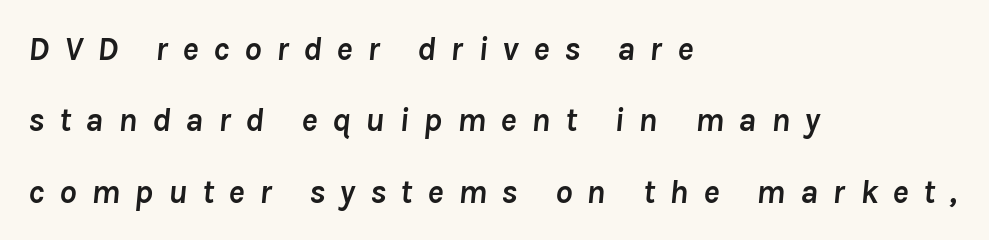
The image shows 34 px semibold type, italic (leaning right); set left-aligned, loose line spacing (2.1x), unusually wide letter spacing (+0.43 em), not underlined; low stroke contrast and a medium x-height.
